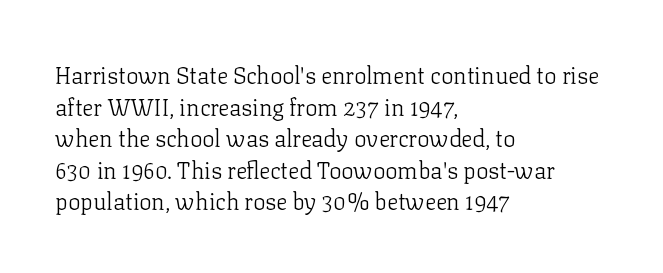
The image shows 23 px text type, upright; set left-aligned, normal line spacing (1.37x), normal letter spacing, not underlined.
